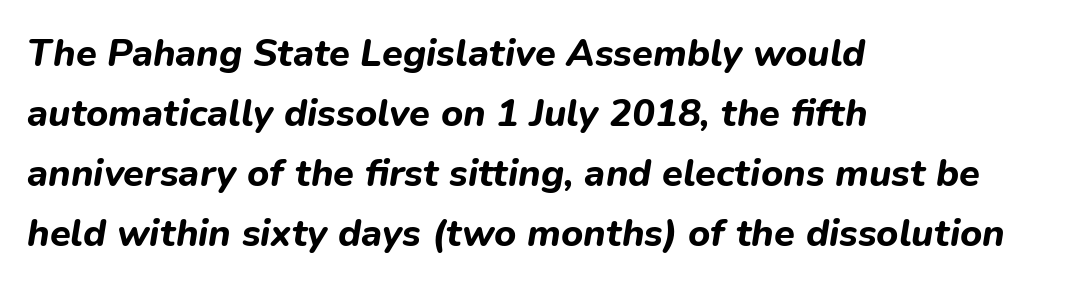
The image shows 38 px bold type, italic (leaning right); set left-aligned, normal line spacing (1.58x), normal letter spacing, not underlined; low stroke contrast and a medium x-height.
